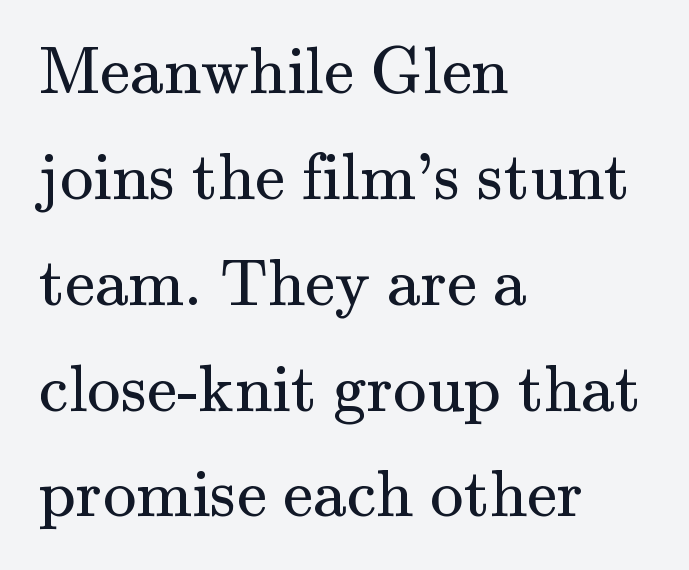
{"serif": "yes", "italic": "no", "bold": "no", "weight": "regular", "width": "normal", "stroke_contrast": "medium", "x_height": "small", "monospaced": "no", "underline": "no", "align": "left", "line_spacing": "normal", "line_spacing_ratio": 1.58, "letter_spacing": "normal", "letter_spacing_em": 0.0, "glyph_px": 67}
